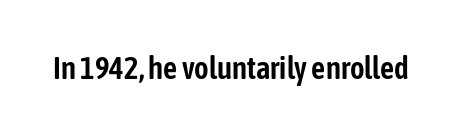
The image shows 31 px condensed sans-serif type, upright; set normal letter spacing, not underlined; low stroke contrast and a medium x-height.
